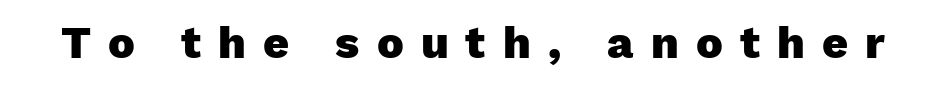
Italic: no, the glyphs are upright roman. The rendering uses a bold face; every stroke is thick and dark. A typesetter would label this face a sans. A clean baseline with only descenders dipping below it. This sample has the flowing, uneven cadence of proportional lettering. Observe the wide spacing: letters keep a clear distance from each other.
